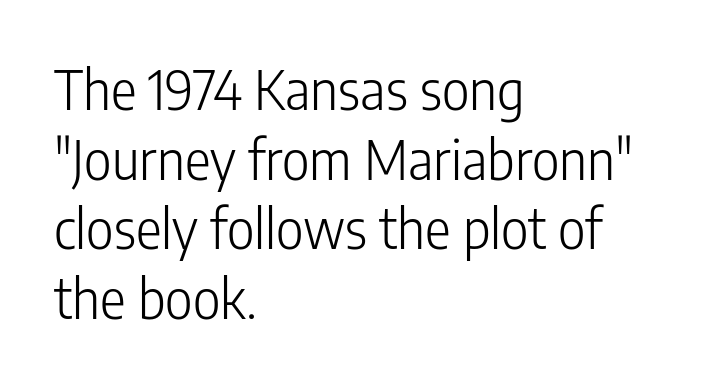
The image shows 54 px light, condensed sans-serif type, upright; set left-aligned, normal line spacing (1.29x), normal letter spacing, not underlined; low stroke contrast and a medium x-height.
